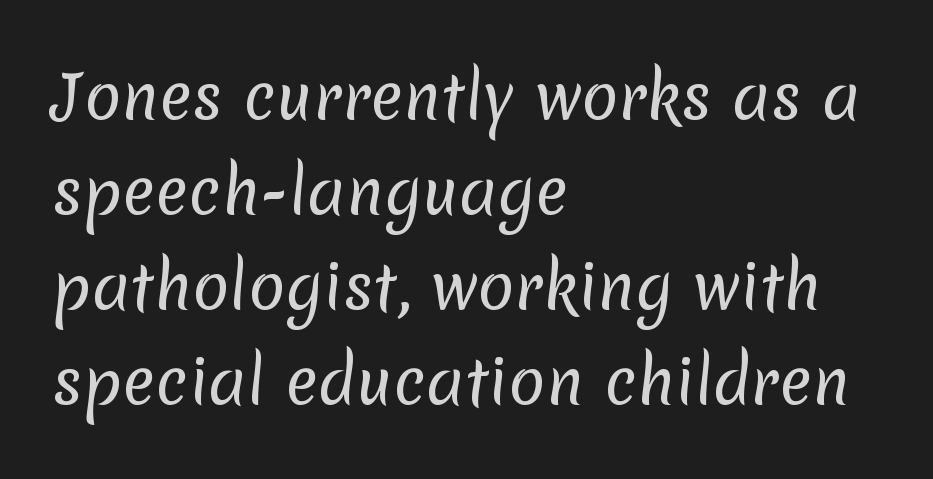
The image shows 61 px regular-weight sans-serif type; set left-aligned, normal line spacing (1.56x), normal letter spacing, not underlined; low stroke contrast and a medium x-height.
